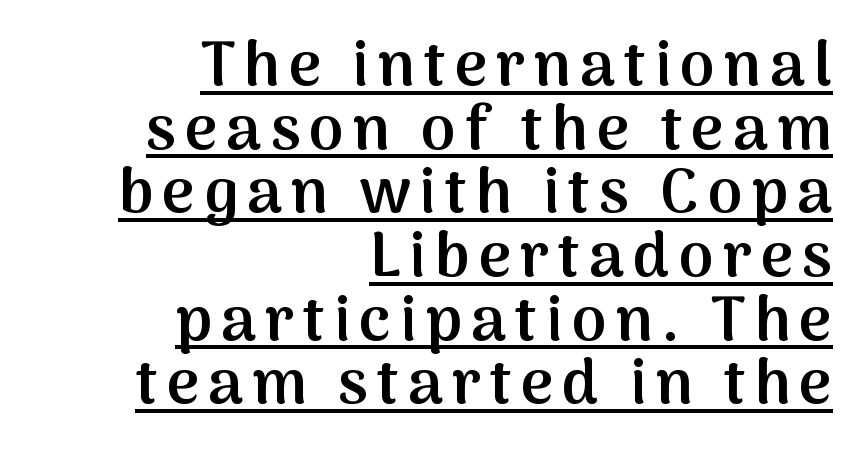
In designer terms, the underline attribute is active on this setting. This sample trades vertical openness for compactness between lines. Proportional: the letters do not fall into vertical columns. This rendering uses right alignment, leaving the left contour irregular. Typographically, this falls in the sans-serif category.
